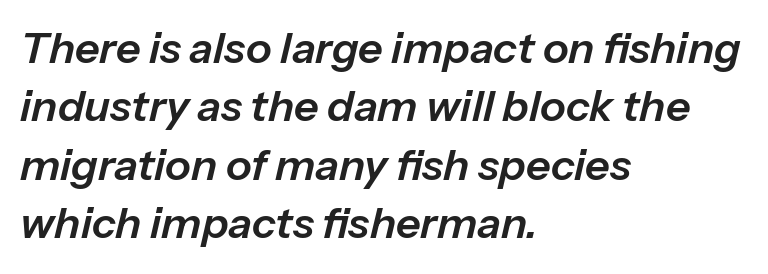
{"italic": "yes", "lean": "right", "slant_degrees": 13, "width": "normal", "stroke_contrast": "low", "x_height": "medium", "monospaced": "no", "underline": "no", "align": "left", "line_spacing": "normal", "line_spacing_ratio": 1.36, "letter_spacing": "normal", "letter_spacing_em": 0.0, "glyph_px": 43}
